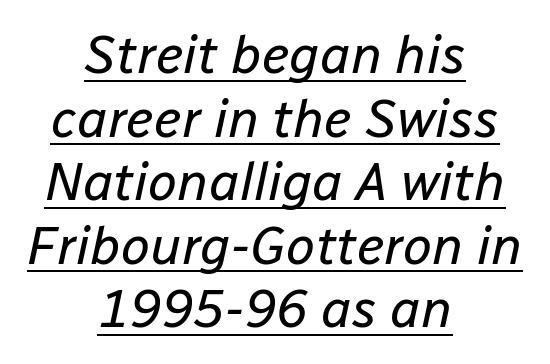
{"italic": "yes", "lean": "right", "slant_degrees": 12, "bold": "no", "weight": "regular", "width": "normal", "stroke_contrast": "low", "x_height": "medium", "monospaced": "no", "underline": "yes", "align": "center", "line_spacing_ratio": 1.2, "letter_spacing": "normal", "letter_spacing_em": 0.0, "glyph_px": 53}
